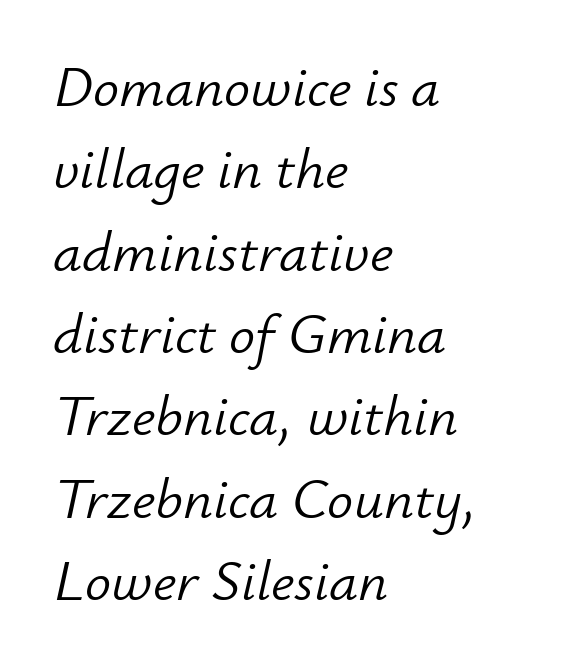
The space beneath each line is pristine and unruled. This sample is left-justified, so line endings fall wherever the words run out. Evenly set lines give the paragraph a standard silhouette. The strokes carry an ordinary text weight at most.
